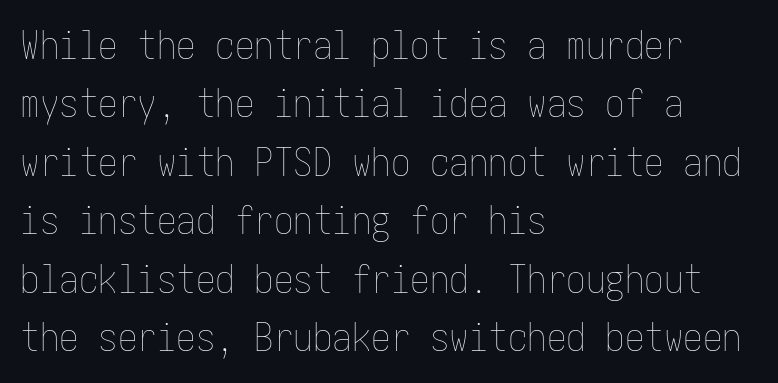
{"italic": "no", "bold": "no", "weight": "thin", "width": "condensed", "stroke_contrast": "low", "x_height": "medium", "underline": "no", "align": "left", "line_spacing": "normal", "line_spacing_ratio": 1.5, "letter_spacing": "normal", "letter_spacing_em": 0.0, "glyph_px": 39}
